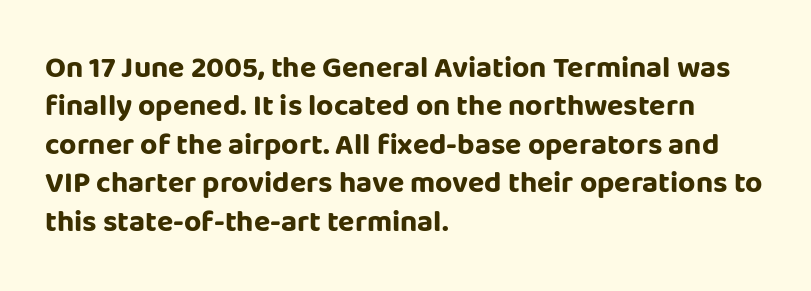
Q: Is the text bold? A: Yes.
Q: Is the text italic (slanted)? A: No, it is upright.
Q: Is the typeface a serif or a sans-serif typeface? A: Sans-serif.
Q: Is the text underlined? A: No.
Q: How is the paragraph aligned? A: Left-aligned.
Q: Is the spacing between letters normal or unusually wide? A: Normal.
Q: Is the spacing between lines tight, normal or loose? A: Normal.
Q: Width (condensed, normal, or wide)? A: Normal.
Q: Stroke contrast? A: Low.
Q: x-height? A: Large.
Q: Monospaced? A: No.
